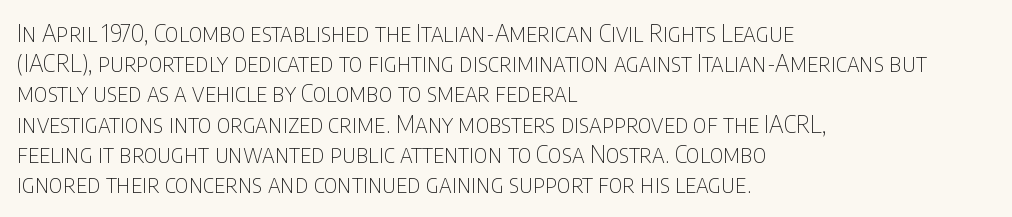
{"italic": "no", "bold": "no", "underline": "no", "align": "left", "line_spacing": "normal", "line_spacing_ratio": 1.26, "letter_spacing": "normal", "letter_spacing_em": 0.0, "glyph_px": 24}
